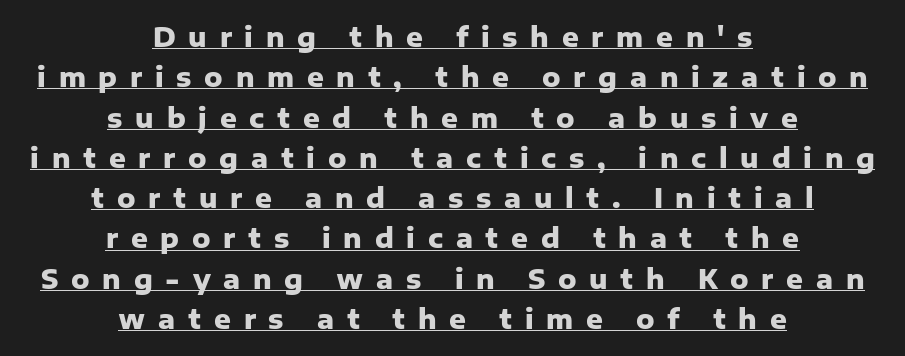
The image shows 26 px bold type, upright; set centered, normal line spacing (1.55x), unusually wide letter spacing (+0.49 em), underlined.
